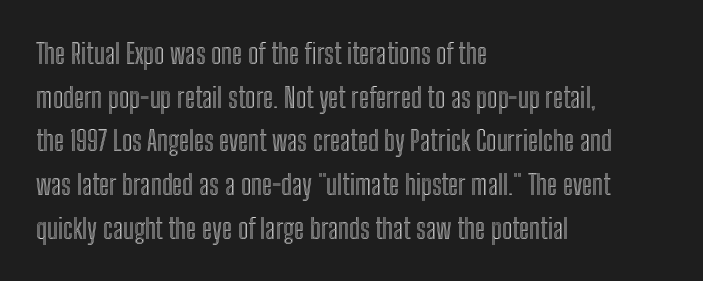
{"italic": "no", "width": "condensed", "x_height": "medium", "monospaced": "no", "underline": "no", "align": "left", "line_spacing": "normal", "line_spacing_ratio": 1.56, "letter_spacing": "normal", "letter_spacing_em": 0.0, "glyph_px": 28}
